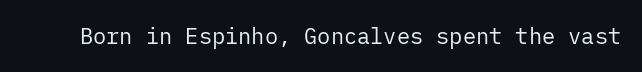
The image shows 22 px text type, upright; set normal letter spacing, not underlined.
